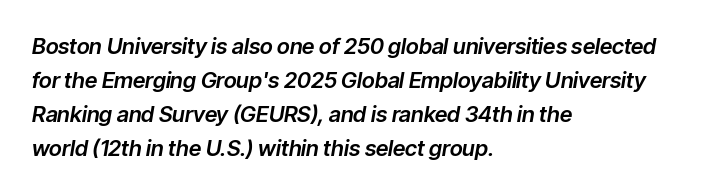
Anything drawn beneath the words? Only blank space. Every row of glyphs begins at an identical x-position on the left. Interline gaps are of average width in this sample. You could call the tracking neutral — neither tight nor loose. Yep, that's italic — everything's leaning.
